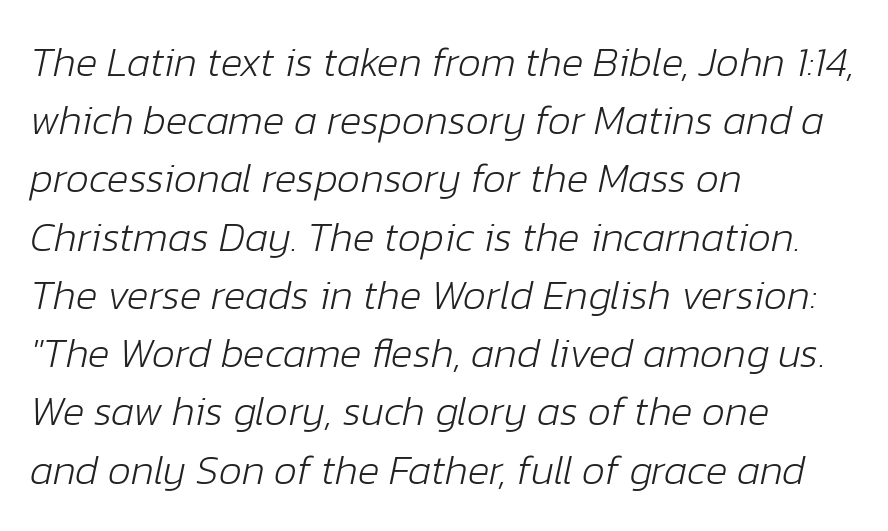
The image shows 41 px light type, italic (leaning right); set left-aligned, normal line spacing (1.42x), normal letter spacing, not underlined; low stroke contrast and a medium x-height.
